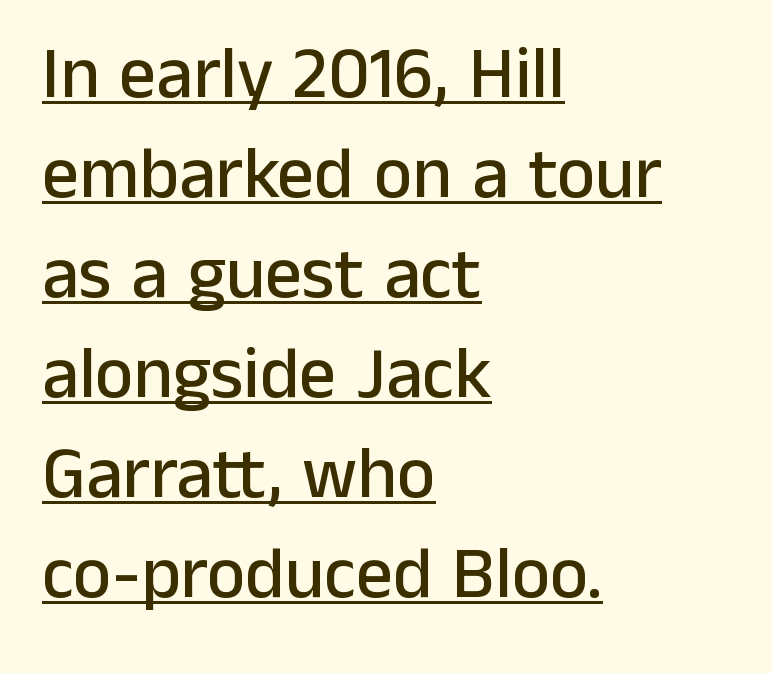
The type sits square on the baseline with zero lean. Proportional: the letters do not fall into vertical columns. Each line of the rendering has a horizontal stroke beneath the glyphs. Observe the absence of serifs on each vertical stroke in this sample. The line texture is even and compact thanks to regular tracking. The passage shown stacks its lines at a standard gap.
